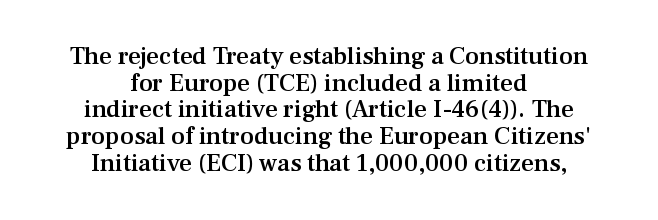
A student would call this center alignment; a typographer would say set centered. The string is rendered with underlining switched off. Caption: standard tracking, unaltered. Quick note: not italic, upright. Emphasis by weight is partial: semibold.
